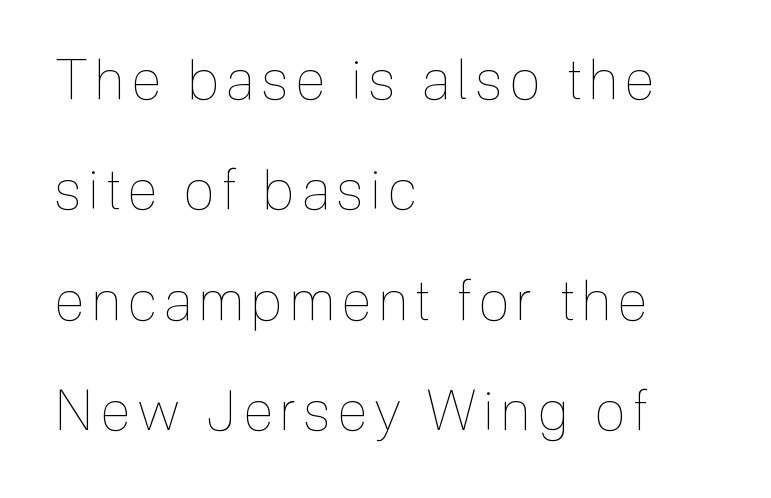
The image shows 56 px thin, condensed type, upright; set left-aligned, loose line spacing (1.97x), not underlined; a medium x-height.
